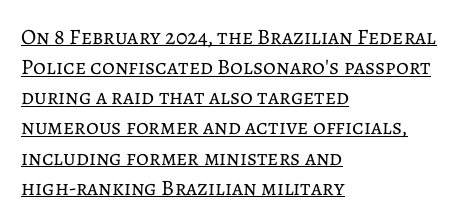
The image shows 22 px text type, upright; set left-aligned, normal line spacing (1.37x), normal letter spacing, underlined.
